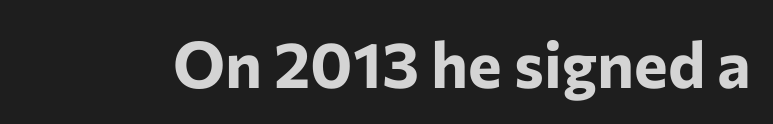
{"serif": "no", "italic": "no", "bold": "yes", "weight": "bold", "width": "normal", "stroke_contrast": "low", "x_height": "medium", "monospaced": "no", "underline": "no", "letter_spacing": "normal", "letter_spacing_em": 0.0, "glyph_px": 64}
